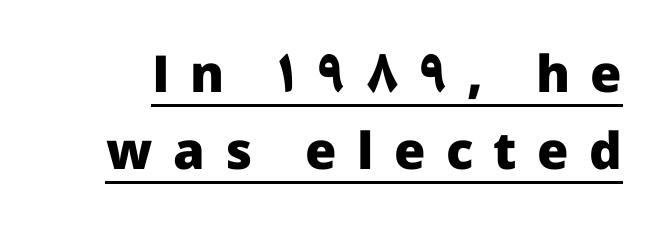
The image shows 51 px heavy sans-serif type, upright; set normal line spacing (1.51x), unusually wide letter spacing (+0.4 em), underlined; low stroke contrast and a medium x-height.
